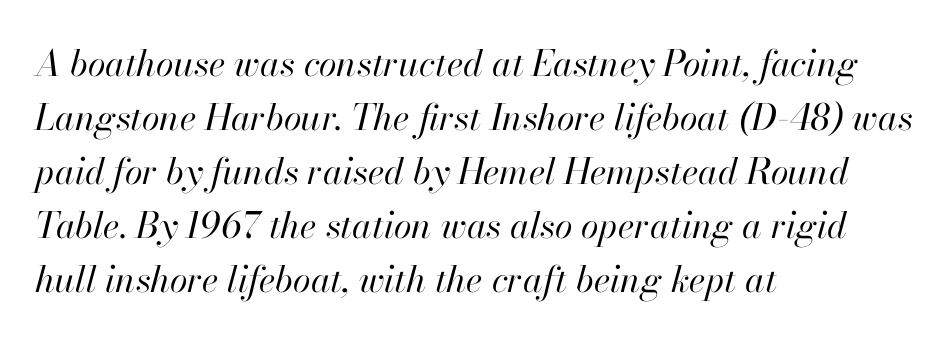
The image shows 36 px regular-weight type, italic (leaning right); set left-aligned, normal line spacing (1.5x), normal letter spacing, not underlined; high stroke contrast and a small x-height.
